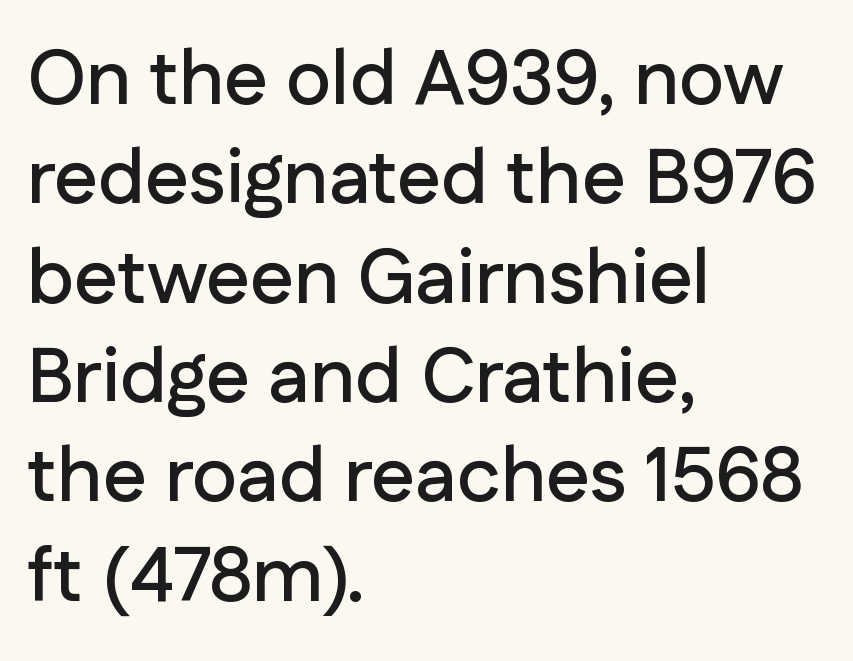
The lines sit at an ordinary, default distance from one another. The axis of the letterforms is exactly vertical. A typesetter would call this proportional, since set widths differ per character. Any mark beneath the type? The region is blank. Serifs: no, the terminals of the letterforms are clean.
